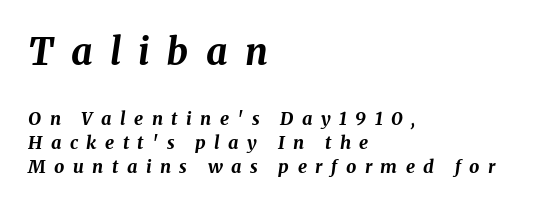
{"italic": "yes", "lean": "right", "slant_degrees": 8, "bold": "yes", "weight": "bold", "width": "normal", "stroke_contrast": "medium", "x_height": "medium", "monospaced": "no", "underline": "no", "align": "left", "line_spacing": "normal", "line_spacing_ratio": 1.33, "letter_spacing": "wide", "letter_spacing_em": 0.47, "larger_block": "first", "size_ratio": 2.06, "glyph_px": 37}
